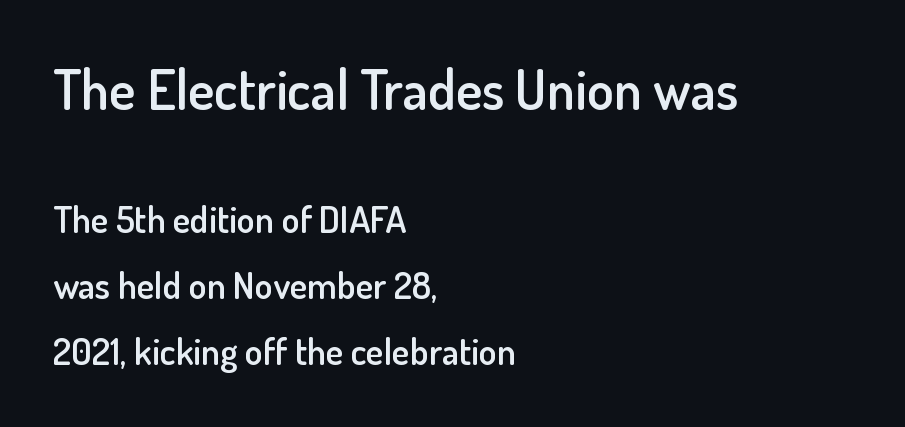
{"serif": "no", "italic": "no", "bold": "semi", "weight": "semibold", "width": "normal", "stroke_contrast": "low", "x_height": "small", "monospaced": "no", "underline": "no", "align": "left", "line_spacing_ratio": 1.78, "letter_spacing": "normal", "letter_spacing_em": 0.0, "larger_block": "first", "size_ratio": 1.49, "glyph_px": 55}
